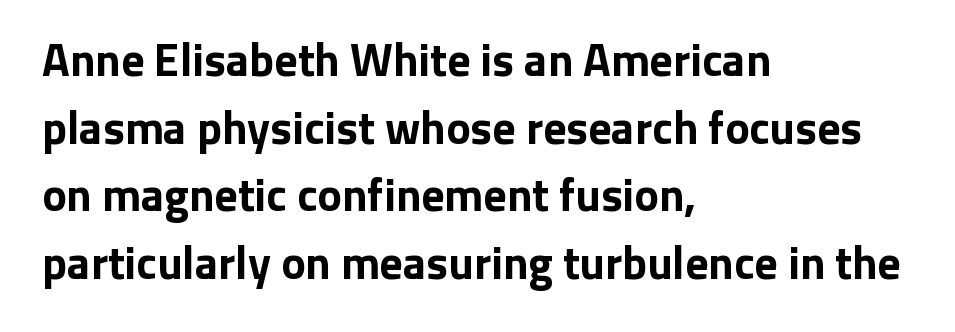
The image shows 46 px bold sans-serif type, upright; set left-aligned, normal line spacing (1.47x), normal letter spacing, not underlined; low stroke contrast and a medium x-height.
